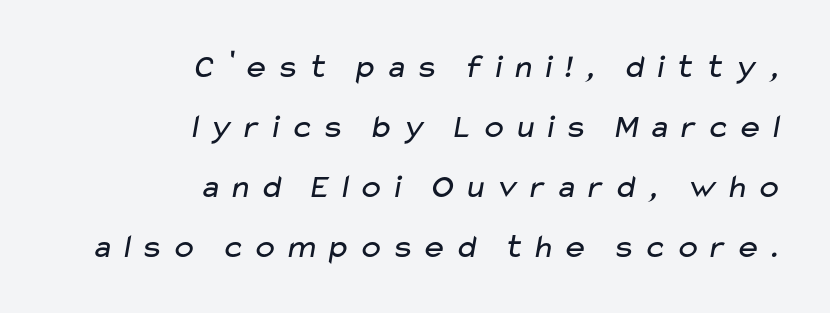
{"serif": "no", "bold": "no", "weight": "regular", "width": "wide", "stroke_contrast": "low", "x_height": "medium", "monospaced": "no", "underline": "no", "align": "right", "line_spacing_ratio": 1.76, "letter_spacing": "wide", "letter_spacing_em": 0.21, "glyph_px": 34}
